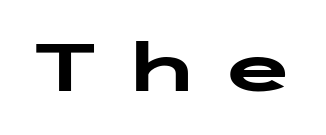
The image shows 67 px heavy, wide sans-serif type, upright; set unusually wide letter spacing (+0.33 em), not underlined; low stroke contrast and a medium x-height.
